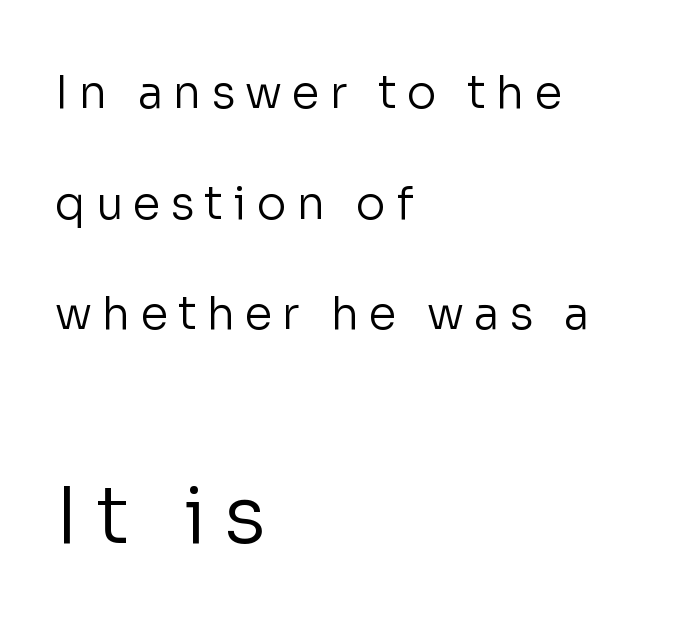
Character widths vary here, with narrow letters taking less room than wide ones. The passage shown is typeset with a sans-serif family. This rendering widens character spacing well past its baseline value. Which chunk is bigger? The second one — the bottom block dwarfs the top.
